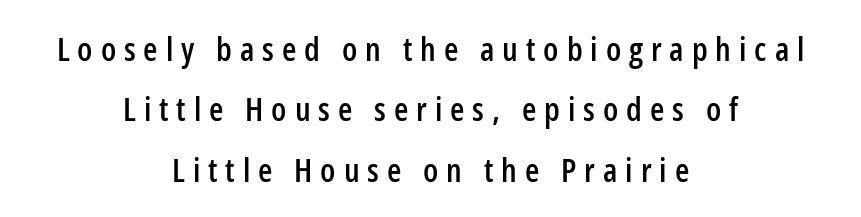
Q: Is the text italic (slanted)? A: No, it is upright.
Q: Is the typeface a serif or a sans-serif typeface? A: Sans-serif.
Q: Is the text underlined? A: No.
Q: How is the paragraph aligned? A: Centered.
Q: Is the spacing between letters normal or unusually wide? A: Unusually wide.
Q: Width (condensed, normal, or wide)? A: Condensed.
Q: Stroke contrast? A: Low.
Q: x-height? A: Medium.
Q: Monospaced? A: No.
